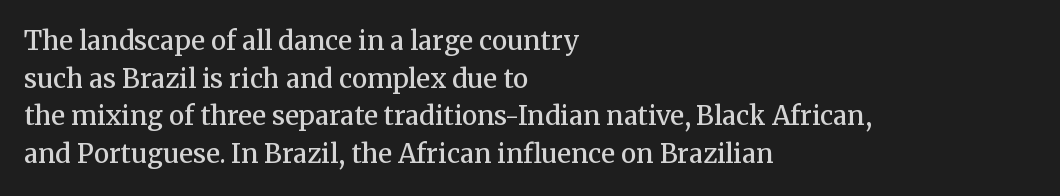
Q: Is the text bold? A: Semi-bold.
Q: Is the text italic (slanted)? A: No, it is upright.
Q: Is the text underlined? A: No.
Q: How is the paragraph aligned? A: Left-aligned.
Q: Is the spacing between letters normal or unusually wide? A: Normal.
Q: Is the spacing between lines tight, normal or loose? A: Normal.
